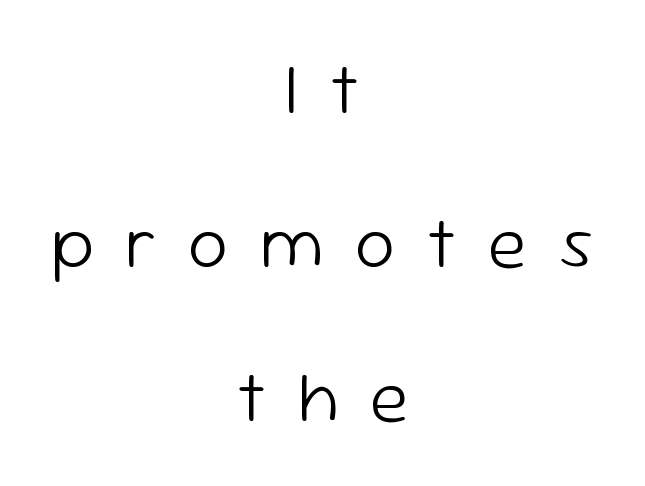
Q: Is the text bold? A: No.
Q: Is the text italic (slanted)? A: No, it is upright.
Q: Is the typeface a serif or a sans-serif typeface? A: Sans-serif.
Q: Is the text underlined? A: No.
Q: How is the paragraph aligned? A: Centered.
Q: Is the spacing between letters normal or unusually wide? A: Unusually wide.
Q: Is the spacing between lines tight, normal or loose? A: Loose.
Q: Width (condensed, normal, or wide)? A: Normal.
Q: Stroke contrast? A: Low.
Q: x-height? A: Medium.
Q: Monospaced? A: No.
